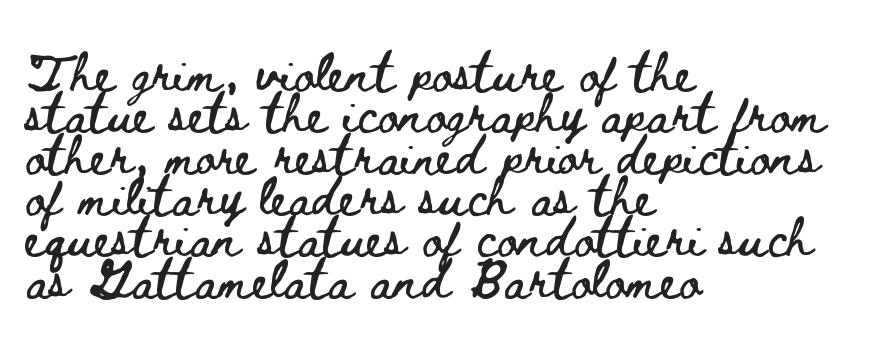
Does extra space separate the letters? No, they use regular spacing. These lines are rendered in a variable-pitch font. The gap between lines stays unmarked. If you measured baseline to baseline, you'd find a short distance. Leftover space on each line is placed entirely after the last word.
